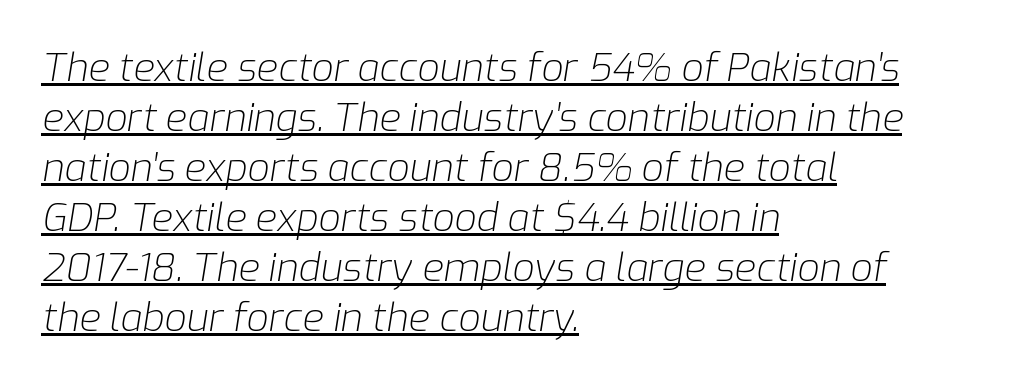
{"italic": "yes", "lean": "right", "slant_degrees": 9, "bold": "no", "weight": "light", "width": "normal", "stroke_contrast": "low", "x_height": "medium", "monospaced": "no", "underline": "yes", "align": "left", "line_spacing": "normal", "line_spacing_ratio": 1.28, "letter_spacing": "normal", "letter_spacing_em": 0.0, "glyph_px": 39}
